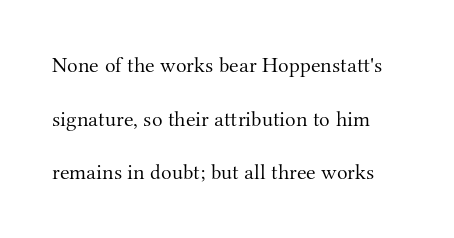
Check under the words: just untouched page. The font's upright variant was chosen for this text. This reads as an unemphasized weight, regular at the heaviest. Successive baselines arrive slowly, with a big drop between each. In terms of letterspacing, this is plain default setting.
